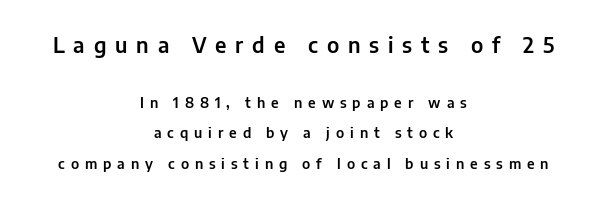
The leading is generous, giving the passage an open texture. Letter spacing: wide. You can tell it's not italic because the verticals are truly vertical. Nobody drew a line under any word here. Each line is balanced around a shared central axis. Visually, the top section dominates because its glyphs are scaled up.
